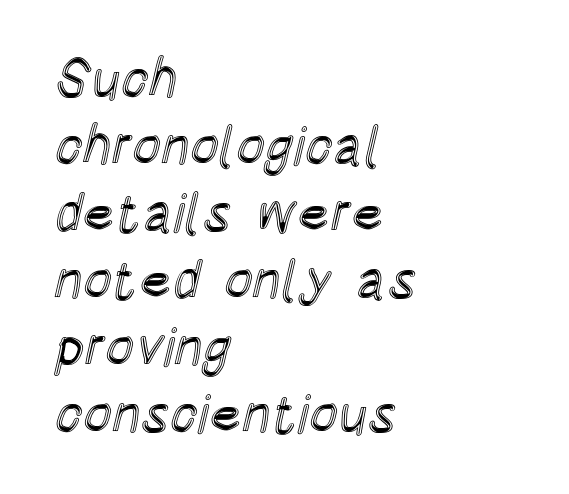
The image shows 54 px condensed type; set left-aligned, line spacing 1.24x, normal letter spacing, not underlined; a large x-height.
